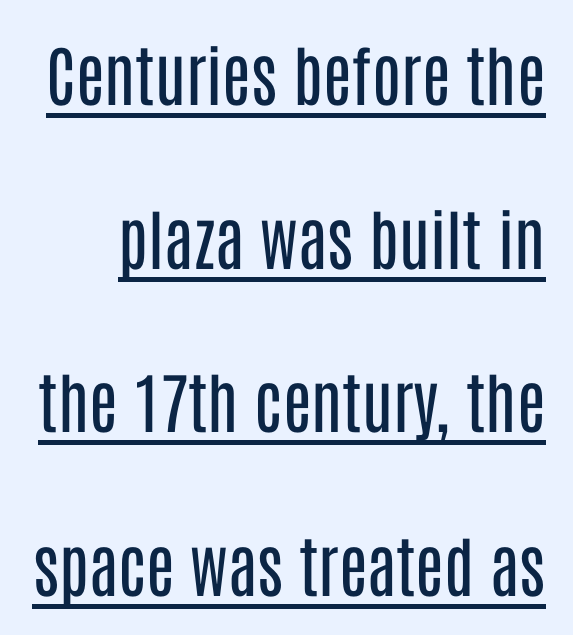
The image shows 66 px regular-weight, condensed sans-serif type, upright; set loose line spacing (2.48x), normal letter spacing, underlined; low stroke contrast and a large x-height.
